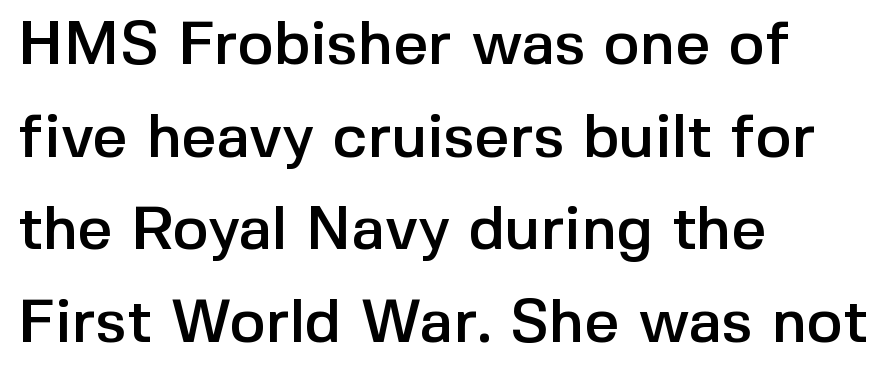
No word sits above an underline. Here the designer chose a conventional face with non-uniform glyph widths. Each line starts at the same left margin while the right side varies. Does the type have serifs? No, each stem ends abruptly. Rendered with straight, roman letterforms.
